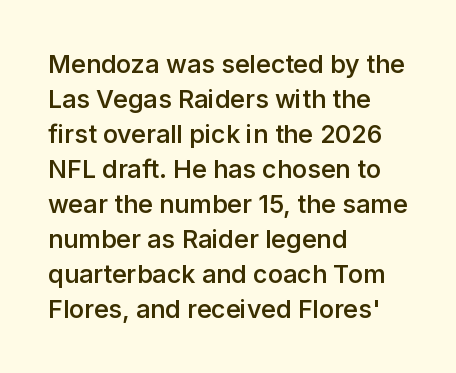
{"italic": "no", "bold": "semi", "underline": "no", "align": "left", "line_spacing": "normal", "line_spacing_ratio": 1.4, "letter_spacing": "normal", "letter_spacing_em": 0.0, "glyph_px": 25}
